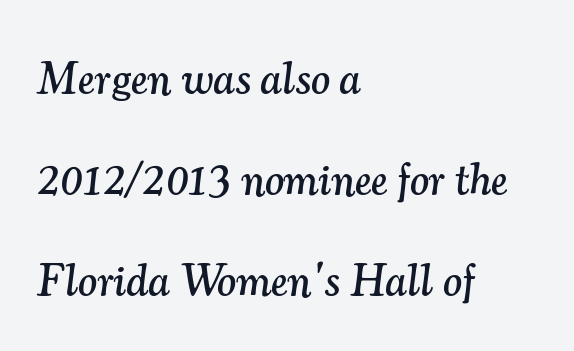
The image shows 45 px serif type, italic (leaning right); set left-aligned, loose line spacing (2.24x), normal letter spacing, not underlined; medium stroke contrast and a small x-height.
